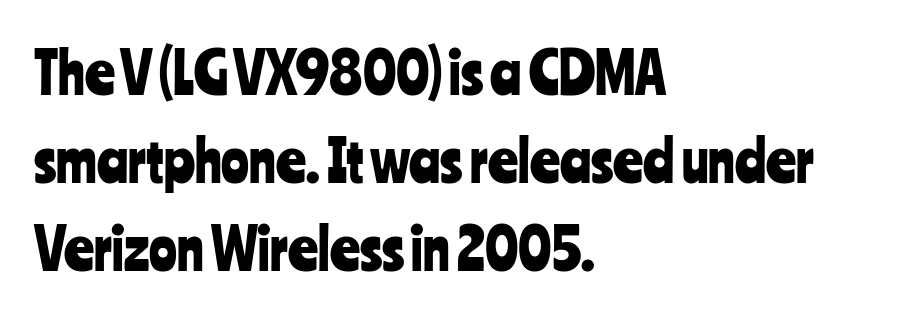
Q: Is the text italic (slanted)? A: No, it is upright.
Q: Is the typeface a serif or a sans-serif typeface? A: Sans-serif.
Q: Is the text underlined? A: No.
Q: How is the paragraph aligned? A: Left-aligned.
Q: Is the spacing between letters normal or unusually wide? A: Normal.
Q: Is the spacing between lines tight, normal or loose? A: Normal.
Q: Width (condensed, normal, or wide)? A: Condensed.
Q: Stroke contrast? A: Low.
Q: x-height? A: Medium.
Q: Monospaced? A: No.
